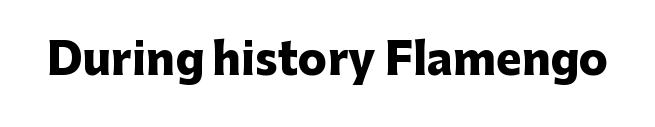
Set as a true bold cut, around the 700 mark. This rendering leaves character spacing at its baseline value. Serifs: no, the terminals of the letterforms are clean. Underlining? Definitely not there.
